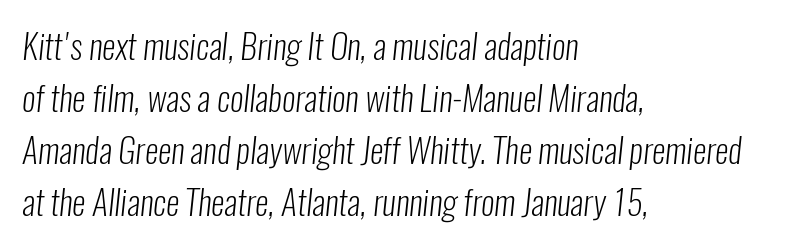
The image shows 34 px light, condensed sans-serif type; set left-aligned, normal line spacing (1.53x), normal letter spacing, not underlined; low stroke contrast and a medium x-height.
